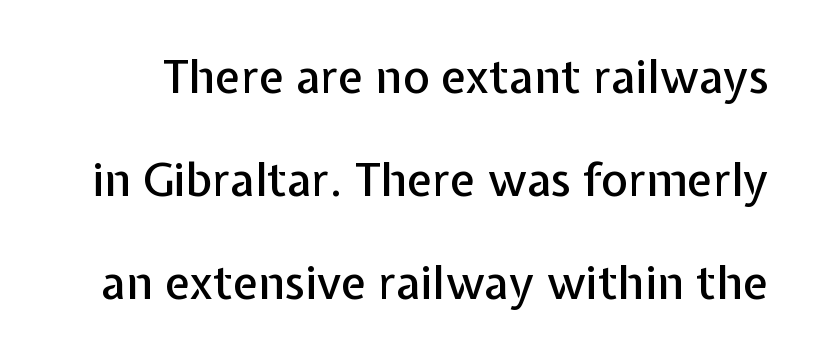
The image shows 46 px sans-serif type, upright; set loose line spacing (2.24x), normal letter spacing, not underlined; low stroke contrast and a medium x-height.
